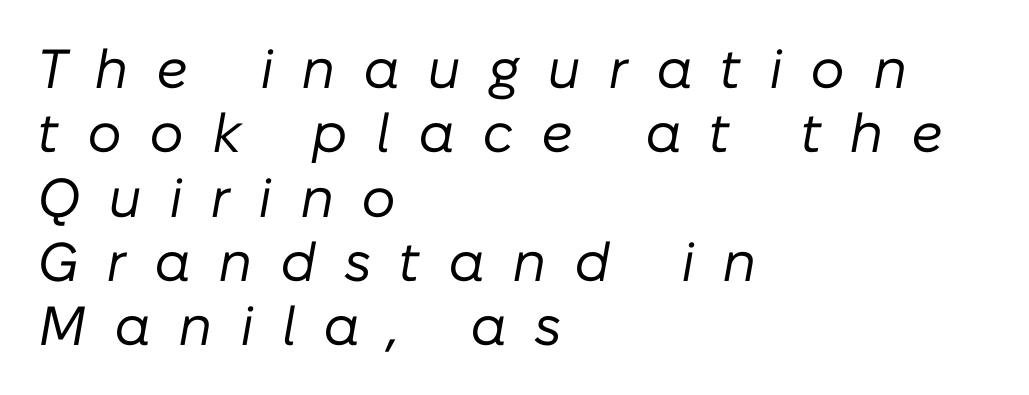
Q: Is the text bold? A: No.
Q: Is the text italic (slanted)? A: Yes, it leans right by about 10 degrees.
Q: Is the text underlined? A: No.
Q: How is the paragraph aligned? A: Left-aligned.
Q: Is the spacing between letters normal or unusually wide? A: Unusually wide.
Q: Width (condensed, normal, or wide)? A: Normal.
Q: Stroke contrast? A: Low.
Q: x-height? A: Medium.
Q: Monospaced? A: No.
